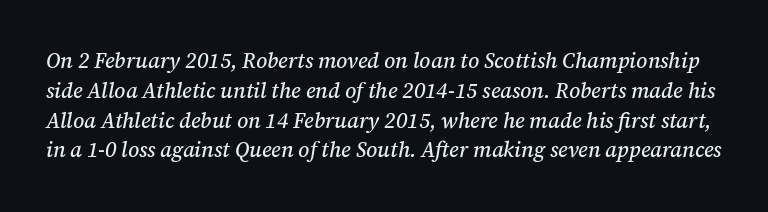
Q: Is the text italic (slanted)? A: Yes, it leans right by about 12 degrees.
Q: Is the text underlined? A: No.
Q: Is the spacing between letters normal or unusually wide? A: Normal.
Q: Is the spacing between lines tight, normal or loose? A: Normal.
